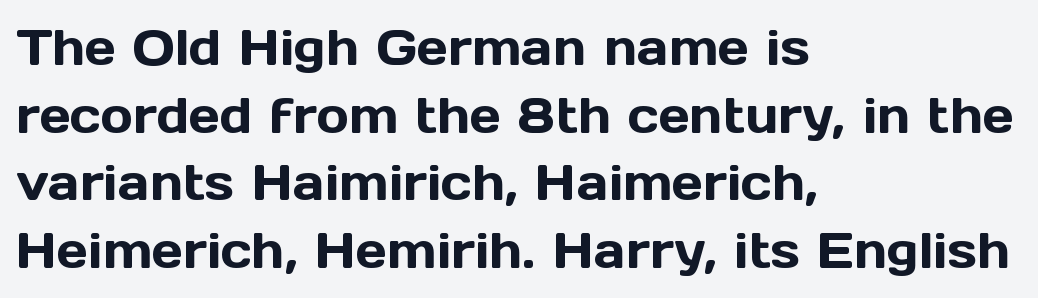
Q: Is the text italic (slanted)? A: No, it is upright.
Q: Is the typeface a serif or a sans-serif typeface? A: Sans-serif.
Q: Is the text underlined? A: No.
Q: How is the paragraph aligned? A: Left-aligned.
Q: Is the spacing between letters normal or unusually wide? A: Normal.
Q: Is the spacing between lines tight, normal or loose? A: Normal.
Q: Width (condensed, normal, or wide)? A: Normal.
Q: x-height? A: Medium.
Q: Monospaced? A: No.
